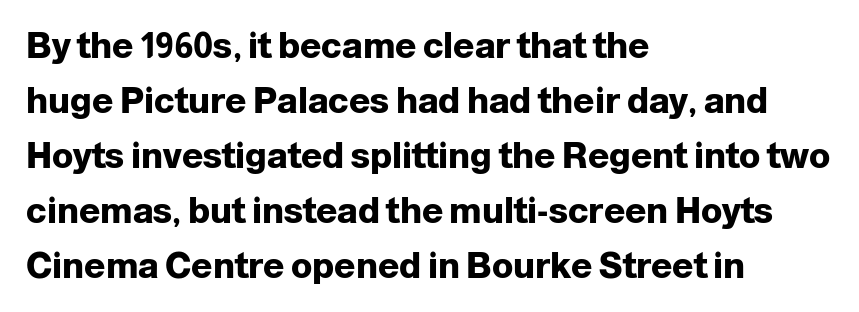
Type without underlining. Typeset ragged right — the left edge is the straight one. Is this a fixed-width face? No — the glyphs have proportional, varying widths. Between one letter and the next there's only the usual sliver of space.
